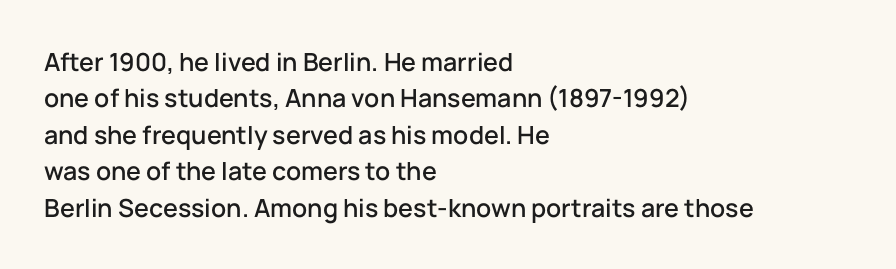
The image shows 25 px text type, upright; set left-aligned, normal line spacing (1.46x), normal letter spacing, not underlined.
